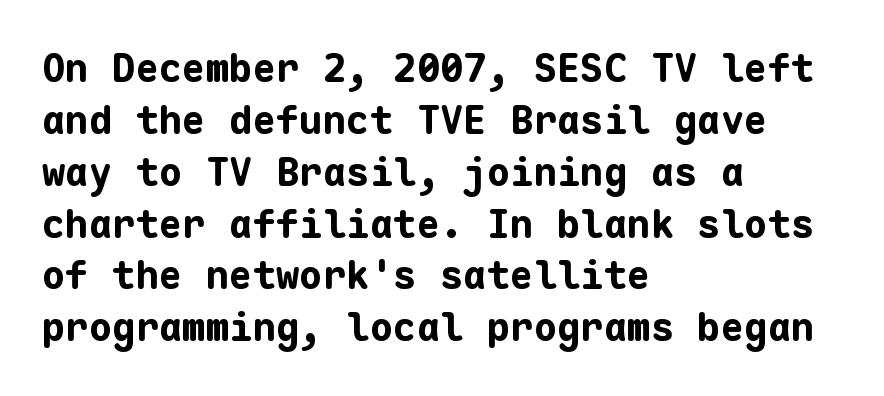
Q: Is the text bold? A: Yes.
Q: Is the text italic (slanted)? A: No, it is upright.
Q: Is the typeface a serif or a sans-serif typeface? A: Sans-serif.
Q: Is the text underlined? A: No.
Q: How is the paragraph aligned? A: Left-aligned.
Q: Is the spacing between letters normal or unusually wide? A: Normal.
Q: Is the spacing between lines tight, normal or loose? A: Normal.
Q: Width (condensed, normal, or wide)? A: Normal.
Q: Stroke contrast? A: Low.
Q: x-height? A: Medium.
Q: Monospaced? A: Yes.
